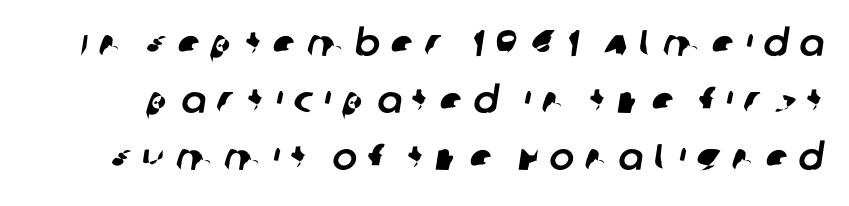
A typesetter would label this face a sans. The block of text has a typical density, with ordinary space between rows. The horizontal fit of the characters is loose and conspicuously gappy. Spacing verdict: proportional, widths tailored to each character. The string is rendered with underlining switched off.
